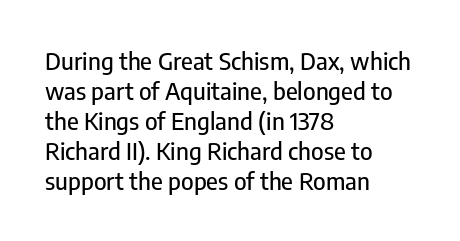
{"italic": "no", "underline": "no", "align": "left", "line_spacing": "normal", "line_spacing_ratio": 1.25, "letter_spacing": "normal", "letter_spacing_em": 0.0, "glyph_px": 24}
